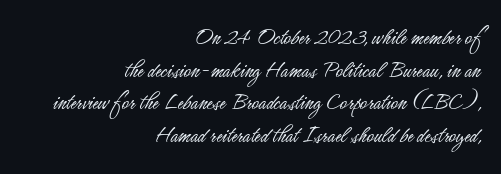
{"bold": "no", "underline": "no", "align": "right", "line_spacing": "normal", "line_spacing_ratio": 1.36, "letter_spacing": "normal", "letter_spacing_em": 0.0, "glyph_px": 24}
